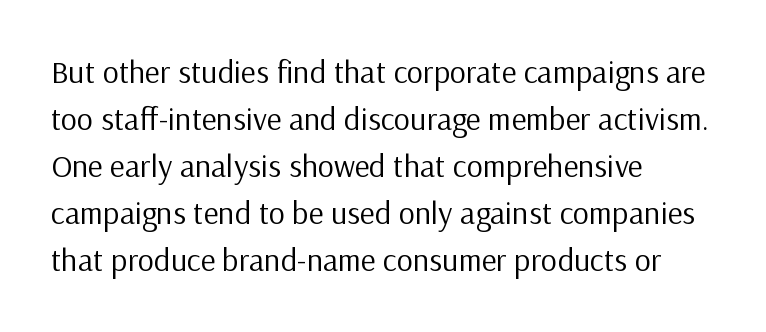
Q: Is the text bold? A: No.
Q: Is the text italic (slanted)? A: No, it is upright.
Q: Is the typeface a serif or a sans-serif typeface? A: Sans-serif.
Q: Is the text underlined? A: No.
Q: How is the paragraph aligned? A: Left-aligned.
Q: Is the spacing between letters normal or unusually wide? A: Normal.
Q: Is the spacing between lines tight, normal or loose? A: Normal.
Q: Width (condensed, normal, or wide)? A: Normal.
Q: Stroke contrast? A: Low.
Q: x-height? A: Medium.
Q: Monospaced? A: No.
